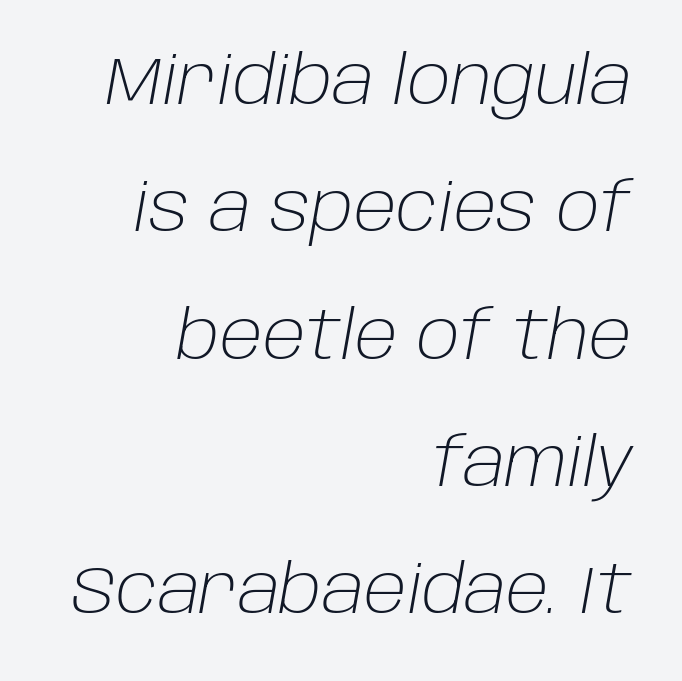
The image shows 67 px light type, italic (leaning right); set right-aligned, loose line spacing (1.9x), normal letter spacing, not underlined; low stroke contrast and a large x-height.
